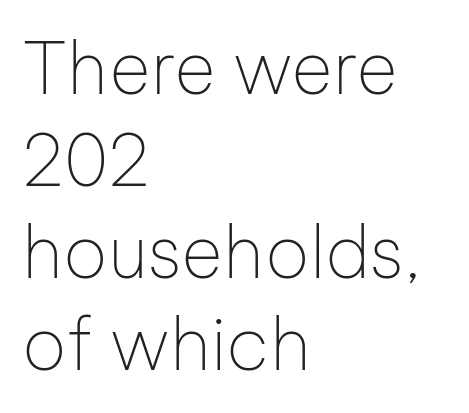
The image shows 72 px thin sans-serif type, upright; set left-aligned, normal line spacing (1.28x), normal letter spacing, not underlined; low stroke contrast and a medium x-height.
